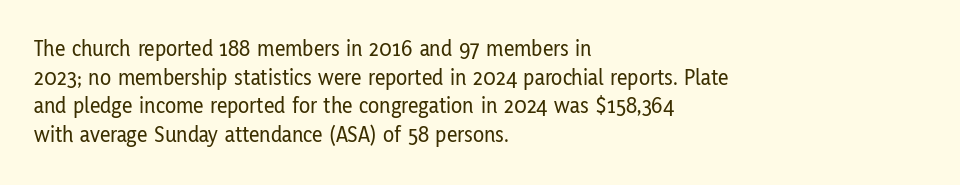
The image shows 23 px text type, upright; set left-aligned, line spacing 1.24x, normal letter spacing, not underlined.
